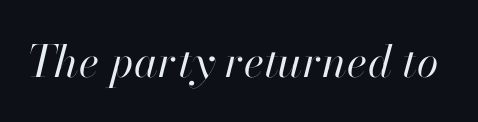
The image shows 44 px regular-weight type, italic (leaning right); set normal letter spacing, not underlined; high stroke contrast and a small x-height.
